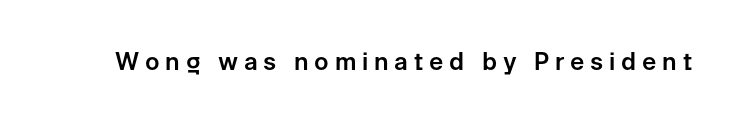
Tracking value appears strongly positive — letters spread wide. A typesetter would mark this as roman, not italic. The specimen omits any rule beneath the text block's lines.
